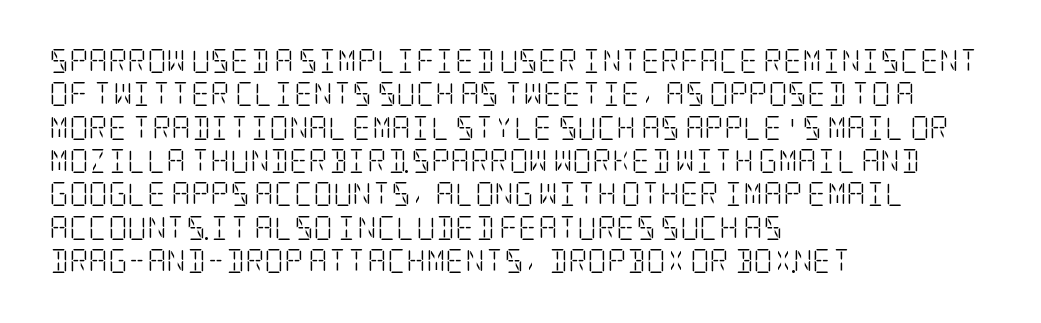
The letterforms sit at book weight or below. Posture: straight, roman, zero tilt. Tracking value appears to be zero — textbook default spacing. The passage shown stacks its lines at a standard gap. Is the block centered? No — it sits flush against the left margin. The foot of each line stays bare and open.
